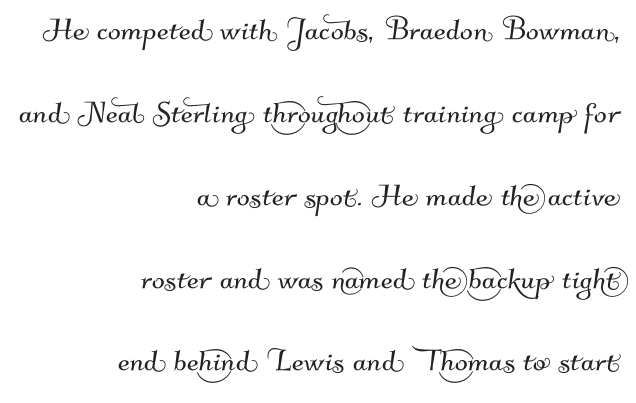
The image shows 38 px sans-serif type; set right-aligned, loose line spacing (2.18x), normal letter spacing, not underlined; medium stroke contrast and a small x-height.
